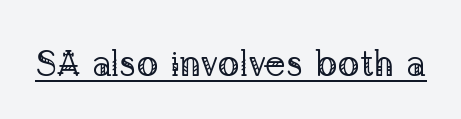
{"serif": "yes", "italic": "no", "bold": "no", "weight": "regular", "width": "normal", "stroke_contrast": "low", "x_height": "medium", "monospaced": "no", "underline": "yes", "letter_spacing": "normal", "letter_spacing_em": 0.0, "glyph_px": 37}
